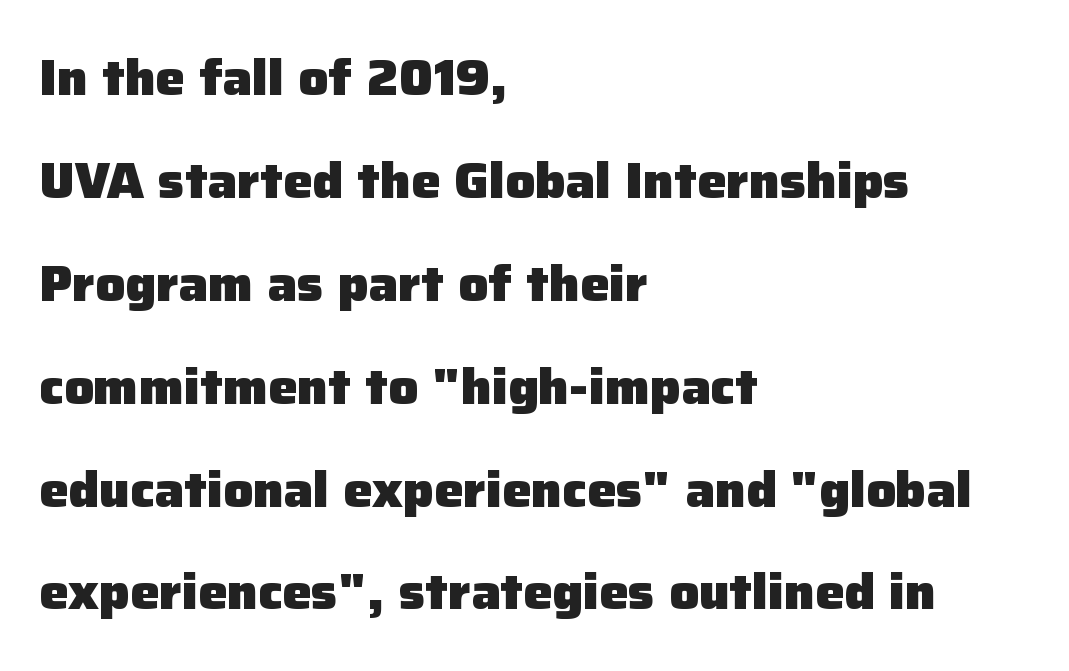
The passage shown is typed in a proportional face where columns would drift. This sample uses a sans-serif face. What stands out about the letter spacing? Nothing — it is the standard amount. Look at the stroke-to-counter ratio: heavy, a bold. This sample uses an upright cut, with every glyph sitting square on the baseline. Horizontal bands of white between lines are thick stripes.
